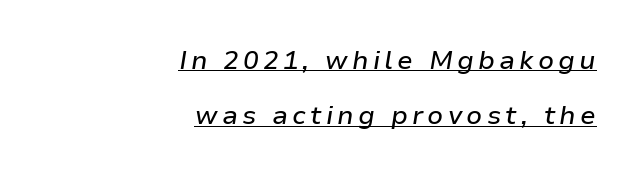
{"italic": "yes", "lean": "right", "slant_degrees": 9, "underline": "yes", "align": "right", "line_spacing": "loose", "line_spacing_ratio": 2.12, "glyph_px": 26}
